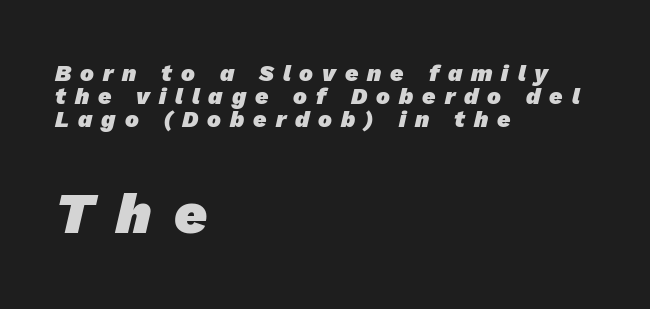
Q: Is the text bold? A: Yes.
Q: Is the typeface a serif or a sans-serif typeface? A: Sans-serif.
Q: Is the text underlined? A: No.
Q: How is the paragraph aligned? A: Left-aligned.
Q: Is the spacing between letters normal or unusually wide? A: Unusually wide.
Q: Is the spacing between lines tight, normal or loose? A: Tight.
Q: Which block of text is set in a larger size, the first (top) or the second (bottom)? A: The second (bottom) one.
Q: Width (condensed, normal, or wide)? A: Normal.
Q: Stroke contrast? A: Low.
Q: x-height? A: Medium.
Q: Monospaced? A: No.
